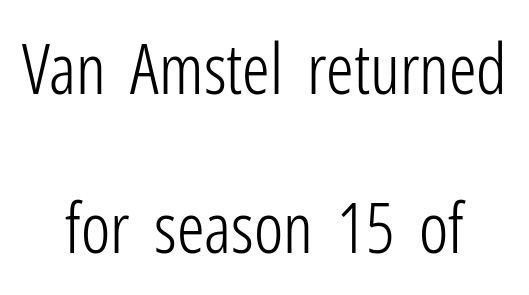
If you folded the block vertically in half, each line would mirror itself in length. Nothing unusual about the tracking: characters are spaced as the font intends. The typeface has the unassuming heft of standard copy or less. Interline gaps are noticeably wide in this sample. The lettering holds an erect, upright posture throughout. Nope, no serifs anywhere on these letters.
